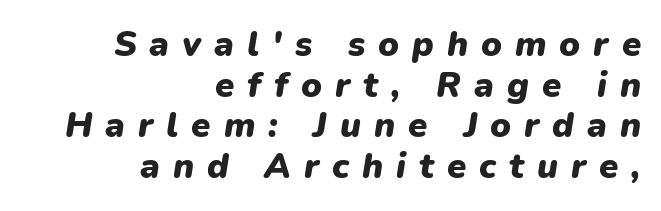
{"italic": "yes", "lean": "right", "slant_degrees": 9, "bold": "yes", "weight": "heavy", "width": "normal", "stroke_contrast": "low", "x_height": "medium", "monospaced": "no", "underline": "no", "align": "right", "line_spacing_ratio": 1.16, "letter_spacing": "wide", "letter_spacing_em": 0.37, "glyph_px": 35}
